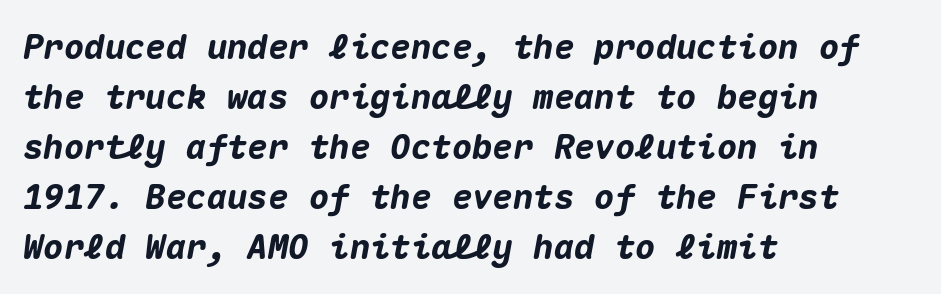
{"italic": "yes", "lean": "right", "slant_degrees": 10, "bold": "yes", "weight": "heavy", "width": "normal", "stroke_contrast": "medium", "x_height": "medium", "monospaced": "yes", "underline": "no", "align": "left", "line_spacing": "normal", "line_spacing_ratio": 1.47, "letter_spacing": "normal", "letter_spacing_em": 0.0, "glyph_px": 34}
